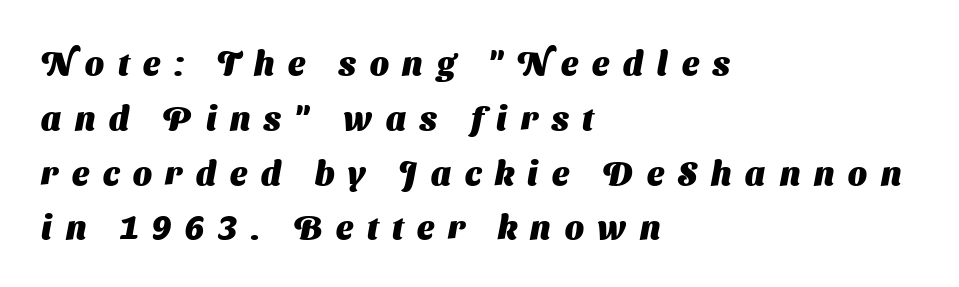
The image shows 33 px heavy sans-serif type; set left-aligned, normal line spacing (1.66x), unusually wide letter spacing (+0.42 em), not underlined; medium stroke contrast and a medium x-height.
